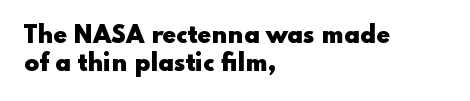
The image shows 22 px bold type, upright; set left-aligned, normal line spacing (1.27x), normal letter spacing, not underlined.
